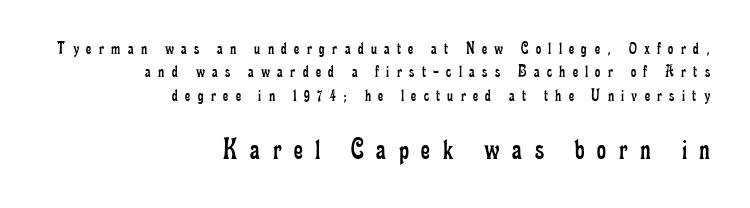
Q: Is the text bold? A: No.
Q: Is the text italic (slanted)? A: No, it is upright.
Q: Is the typeface a serif or a sans-serif typeface? A: Serif.
Q: Is the text underlined? A: No.
Q: How is the paragraph aligned? A: Right-aligned.
Q: Is the spacing between letters normal or unusually wide? A: Unusually wide.
Q: Is the spacing between lines tight, normal or loose? A: Normal.
Q: Which block of text is set in a larger size, the first (top) or the second (bottom)? A: The second (bottom) one.
Q: Width (condensed, normal, or wide)? A: Condensed.
Q: Stroke contrast? A: Low.
Q: x-height? A: Small.
Q: Monospaced? A: No.
